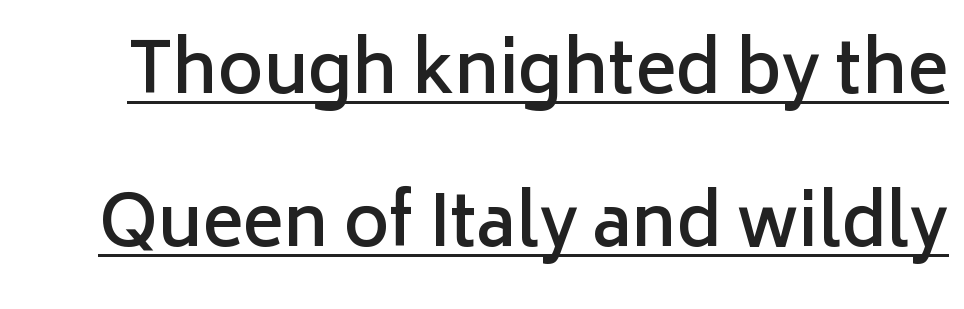
{"serif": "no", "italic": "no", "bold": "semi", "weight": "semibold", "width": "normal", "stroke_contrast": "low", "x_height": "medium", "monospaced": "no", "underline": "yes", "line_spacing": "loose", "line_spacing_ratio": 2.22, "letter_spacing": "normal", "letter_spacing_em": 0.0, "glyph_px": 69}
